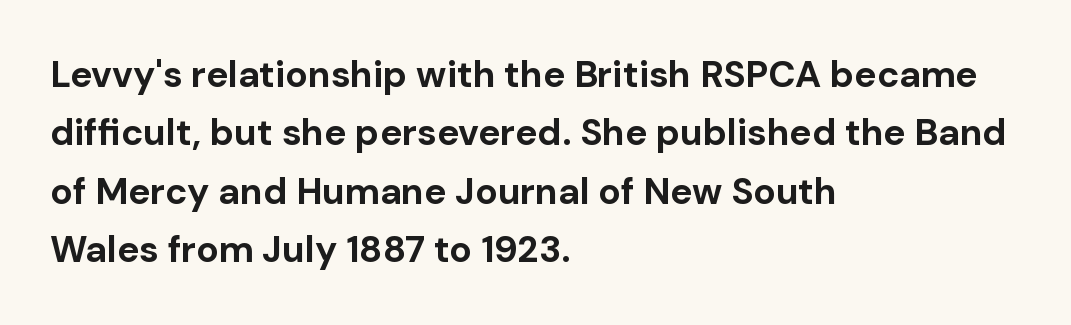
You could not count columns in this text — the font is proportionally spaced. The face used here has the dense, thick strokes of a bold. Notice how descenders clear the ascenders below comfortably — that's standard leading. Letterform terminals end flat and unadorned throughout the passage.
